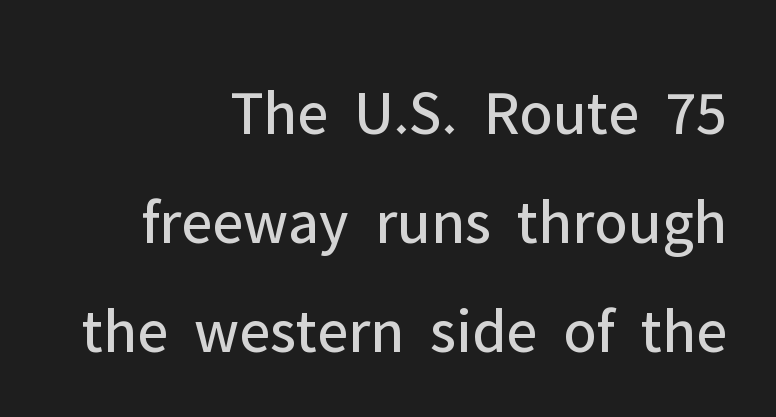
{"serif": "no", "italic": "no", "bold": "no", "weight": "regular", "width": "normal", "stroke_contrast": "low", "x_height": "medium", "monospaced": "no", "underline": "no", "align": "right", "line_spacing": "normal", "line_spacing_ratio": 1.7, "letter_spacing": "normal", "letter_spacing_em": 0.0, "glyph_px": 64}
